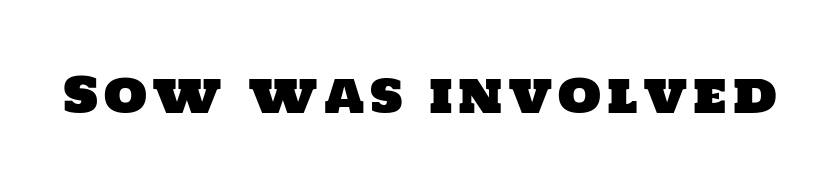
{"serif": "no", "width": "normal", "stroke_contrast": "low", "x_height": "large", "monospaced": "no", "underline": "no", "glyph_px": 50}
